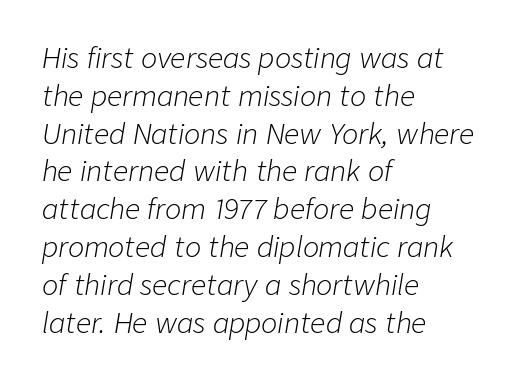
The image shows 27 px text type, italic (leaning right); set left-aligned, normal line spacing (1.4x), normal letter spacing, not underlined.
